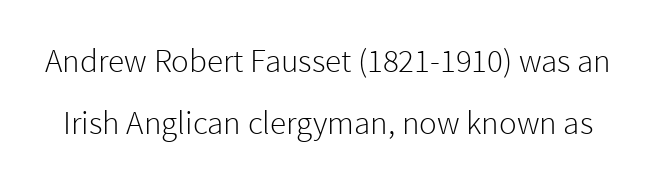
Vertical stems look standard width or narrower in stroke. The lettering stays uniformly vertical, giving the passage a roman look. Quick note: underline off. Each word holds together tightly as a unit, with standard inter-letter gaps.
